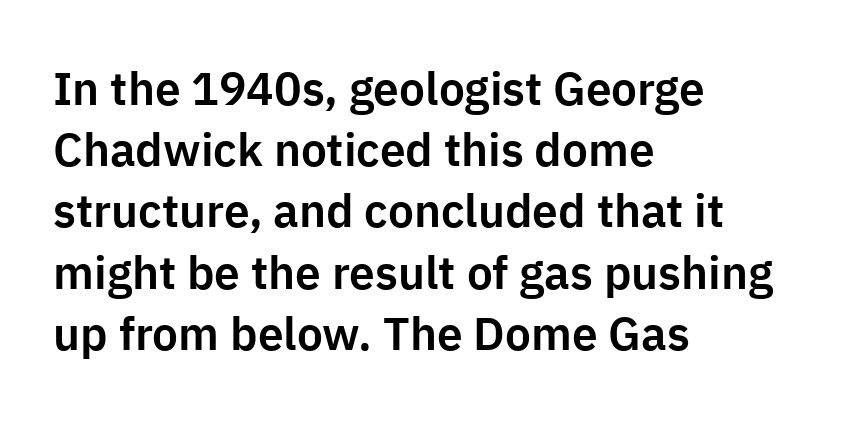
Q: Is the text italic (slanted)? A: No, it is upright.
Q: Is the typeface a serif or a sans-serif typeface? A: Sans-serif.
Q: Is the text underlined? A: No.
Q: How is the paragraph aligned? A: Left-aligned.
Q: Is the spacing between letters normal or unusually wide? A: Normal.
Q: Is the spacing between lines tight, normal or loose? A: Normal.
Q: Width (condensed, normal, or wide)? A: Normal.
Q: Stroke contrast? A: Low.
Q: x-height? A: Medium.
Q: Monospaced? A: No.
